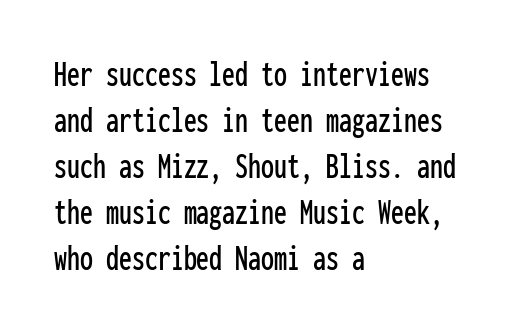
{"serif": "no", "italic": "no", "width": "condensed", "stroke_contrast": "low", "x_height": "medium", "monospaced": "yes", "underline": "no", "align": "left", "line_spacing_ratio": 1.24, "letter_spacing": "normal", "letter_spacing_em": 0.0, "glyph_px": 37}
